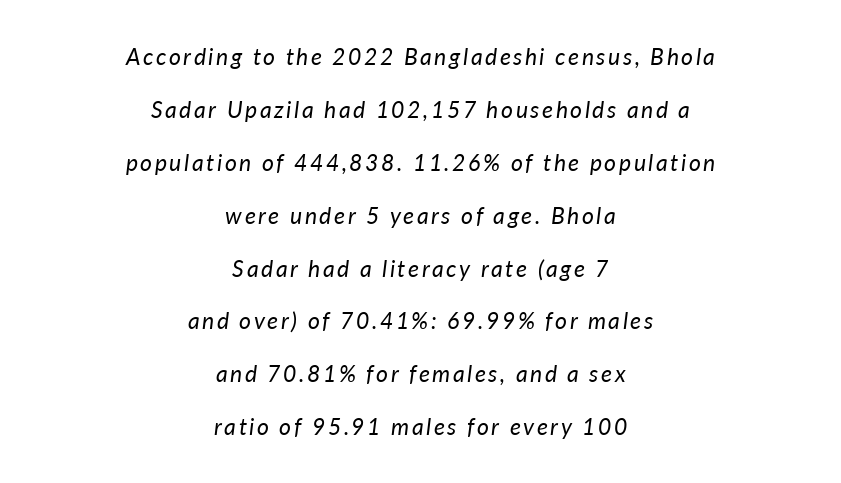
The image shows 23 px text type, italic (leaning right); set centered, loose line spacing (2.3x), not underlined.
